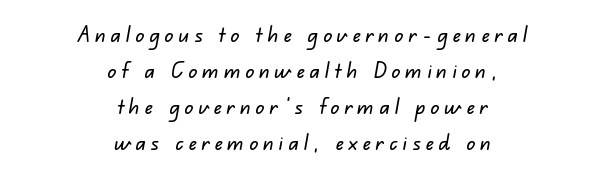
Regular leading. Each line is balanced around a shared central axis. Plain, unruled lines of type. The type is letterspaced generously, with wide tracking.
